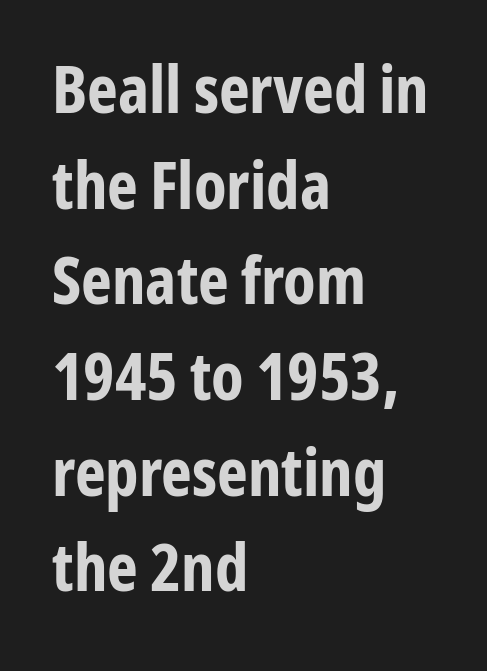
Q: Is the text bold? A: Yes.
Q: Is the text italic (slanted)? A: No, it is upright.
Q: Is the typeface a serif or a sans-serif typeface? A: Sans-serif.
Q: Is the text underlined? A: No.
Q: How is the paragraph aligned? A: Left-aligned.
Q: Is the spacing between letters normal or unusually wide? A: Normal.
Q: Is the spacing between lines tight, normal or loose? A: Normal.
Q: Width (condensed, normal, or wide)? A: Condensed.
Q: Stroke contrast? A: Low.
Q: x-height? A: Medium.
Q: Monospaced? A: No.
